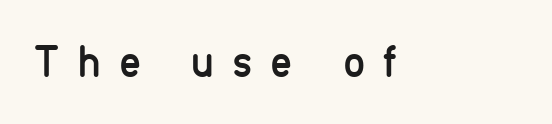
The image shows 45 px regular-weight, condensed sans-serif type, upright; set left-aligned, unusually wide letter spacing (+0.4 em), not underlined; low stroke contrast and a medium x-height.
